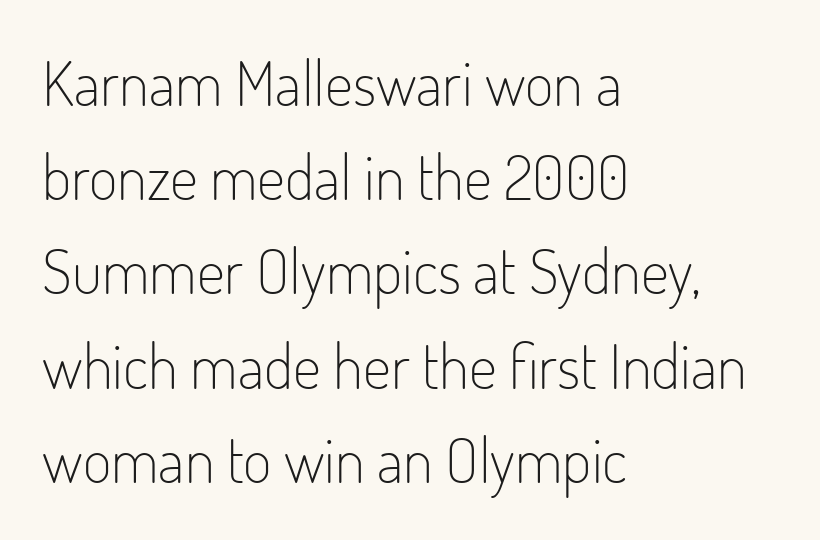
Q: Is the text bold? A: No.
Q: Is the text italic (slanted)? A: No, it is upright.
Q: Is the typeface a serif or a sans-serif typeface? A: Sans-serif.
Q: Is the text underlined? A: No.
Q: How is the paragraph aligned? A: Left-aligned.
Q: Is the spacing between letters normal or unusually wide? A: Normal.
Q: Is the spacing between lines tight, normal or loose? A: Normal.
Q: Width (condensed, normal, or wide)? A: Condensed.
Q: Stroke contrast? A: Low.
Q: x-height? A: Small.
Q: Monospaced? A: No.
